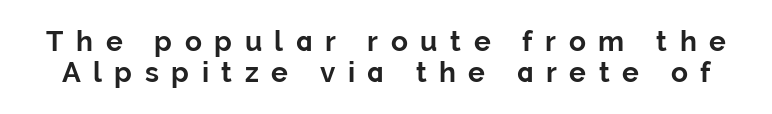
This sample has the flowing, uneven cadence of proportional lettering. The letters stand straight up with perfectly vertical stems. Tracking value appears strongly positive — letters spread wide. The string is rendered with underlining switched off. If you measured baseline to baseline, you'd find a short distance. As a designer I'd log this as weight 700, bold.
